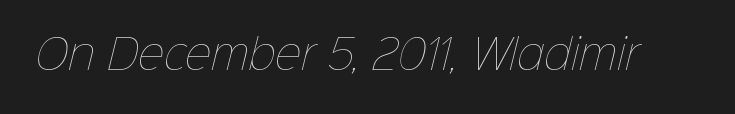
The image shows 41 px thin type; set normal letter spacing, not underlined; low stroke contrast and a medium x-height.
